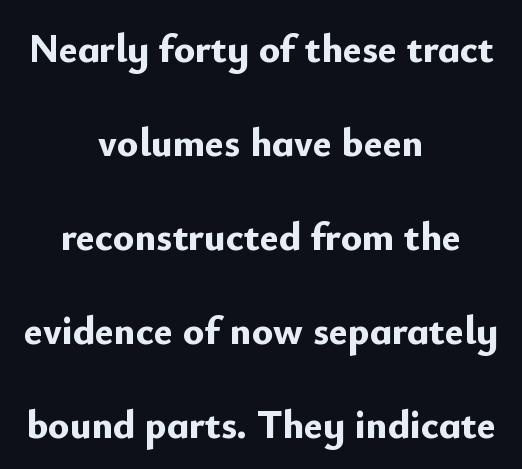
{"serif": "no", "italic": "no", "bold": "yes", "weight": "bold", "width": "normal", "stroke_contrast": "low", "x_height": "small", "monospaced": "no", "underline": "no", "align": "center", "line_spacing": "loose", "line_spacing_ratio": 2.35, "letter_spacing": "normal", "letter_spacing_em": 0.0, "glyph_px": 40}
